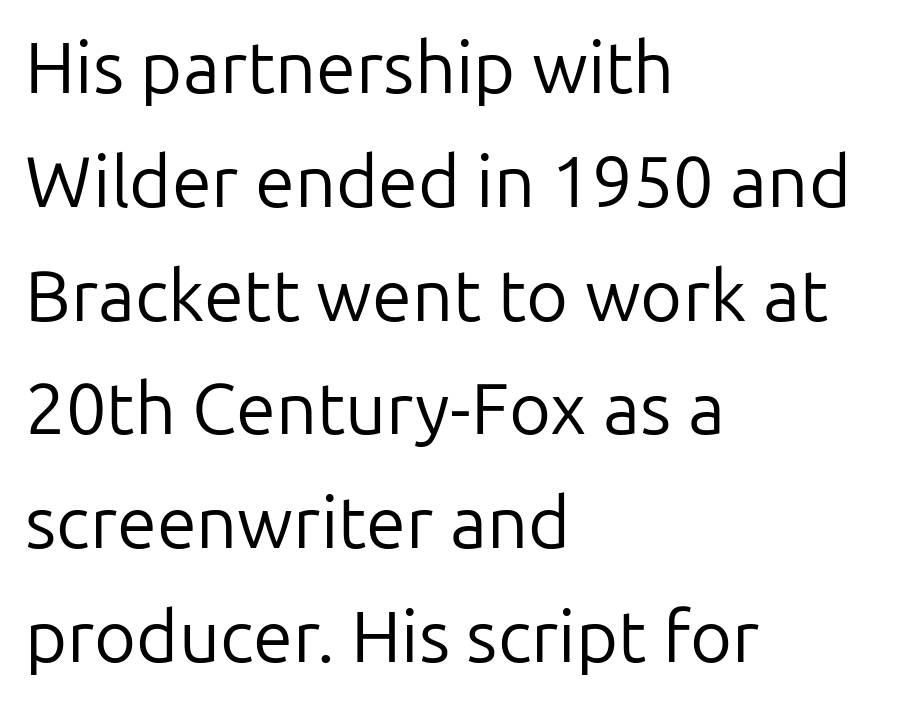
The image shows 72 px regular-weight sans-serif type, upright; set left-aligned, normal line spacing (1.58x), normal letter spacing, not underlined; low stroke contrast and a medium x-height.
